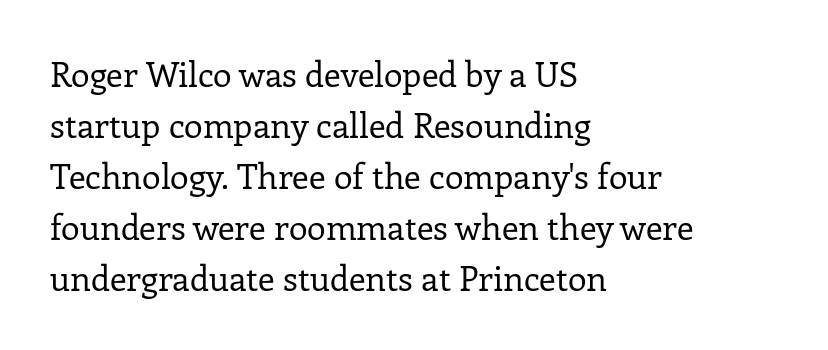
Q: Is the text bold? A: No.
Q: Is the text italic (slanted)? A: No, it is upright.
Q: Is the typeface a serif or a sans-serif typeface? A: Serif.
Q: Is the text underlined? A: No.
Q: How is the paragraph aligned? A: Left-aligned.
Q: Is the spacing between letters normal or unusually wide? A: Normal.
Q: Is the spacing between lines tight, normal or loose? A: Normal.
Q: Width (condensed, normal, or wide)? A: Normal.
Q: Stroke contrast? A: Low.
Q: x-height? A: Medium.
Q: Monospaced? A: No.
